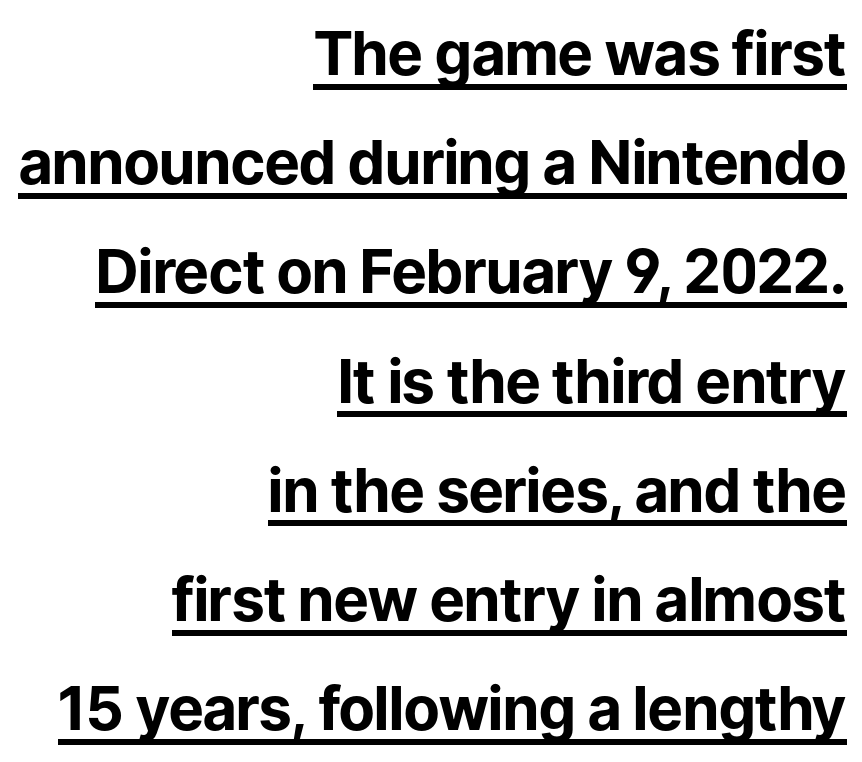
{"serif": "no", "italic": "no", "bold": "yes", "weight": "bold", "width": "normal", "stroke_contrast": "low", "x_height": "medium", "monospaced": "no", "underline": "yes", "align": "right", "line_spacing_ratio": 1.82, "letter_spacing": "normal", "letter_spacing_em": 0.0, "glyph_px": 60}
